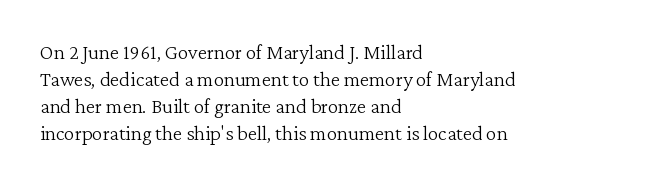
{"italic": "no", "bold": "no", "underline": "no", "align": "left", "line_spacing": "normal", "line_spacing_ratio": 1.29, "letter_spacing": "normal", "letter_spacing_em": 0.0, "glyph_px": 21}
